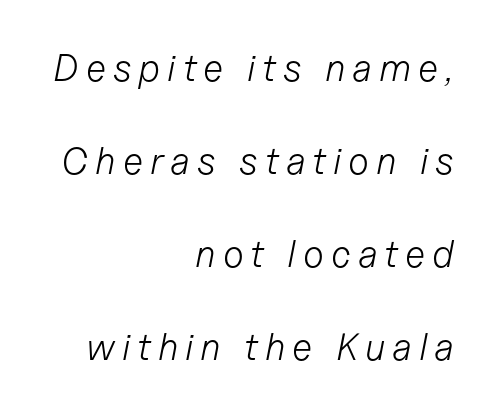
The image shows 38 px light type, italic (leaning right); set right-aligned, loose line spacing (2.45x), not underlined; low stroke contrast and a medium x-height.
